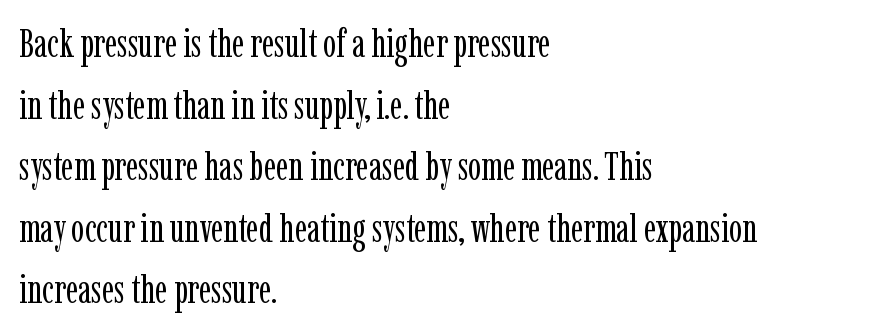
The image shows 39 px regular-weight, condensed serif type, upright; set left-aligned, normal line spacing (1.58x), normal letter spacing, not underlined; low stroke contrast and a medium x-height.
